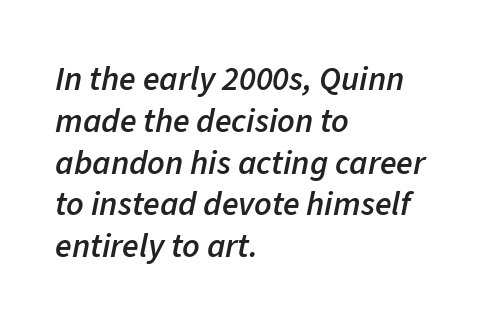
Q: Is the text bold? A: Semi-bold.
Q: Is the text italic (slanted)? A: Yes, it leans right by about 11 degrees.
Q: Is the text underlined? A: No.
Q: How is the paragraph aligned? A: Left-aligned.
Q: Is the spacing between letters normal or unusually wide? A: Normal.
Q: Width (condensed, normal, or wide)? A: Normal.
Q: Stroke contrast? A: Low.
Q: x-height? A: Medium.
Q: Monospaced? A: No.
